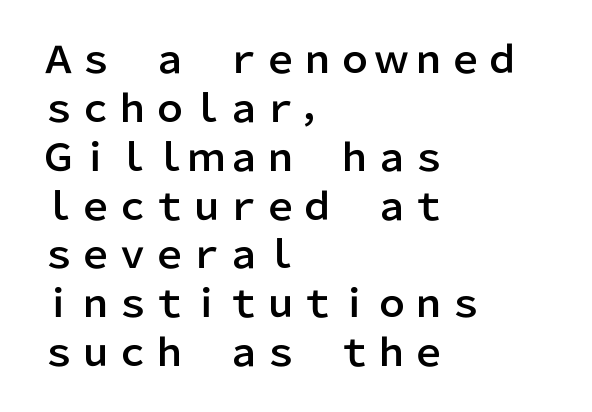
The line texture is even and compact thanks to regular tracking. Typeset ragged right — the left edge is the straight one. Clear beneath every line of the passage. The vertical gap from one line to the next is medium.
